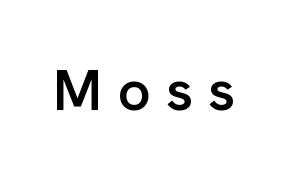
The area under the type is left untouched. Caption: expanded tracking, letters set apart. Here the designer chose a conventional face with non-uniform glyph widths. Stroke thickness is moderately raised; the sample reads as semibold. The typography opts for an upright posture over an oblique one. Nothing sits at the stroke ends, so this counts as sans-serif.
